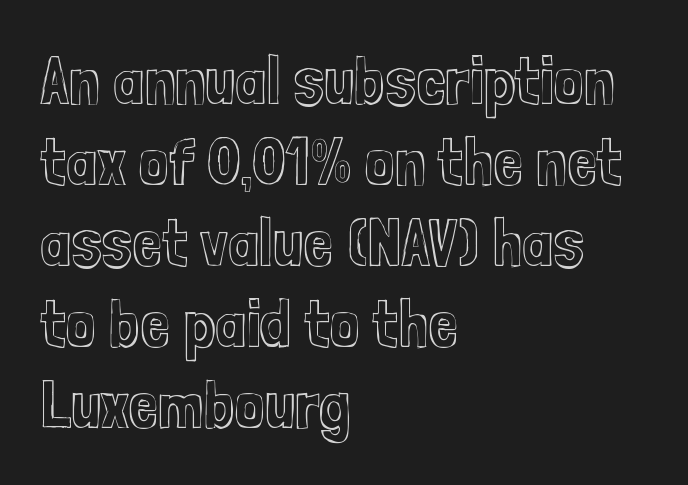
{"italic": "no", "width": "condensed", "x_height": "medium", "monospaced": "no", "underline": "no", "align": "left", "line_spacing_ratio": 1.21, "letter_spacing": "normal", "letter_spacing_em": 0.0, "glyph_px": 67}
